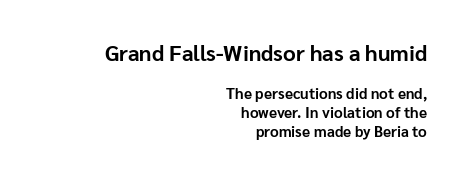
Compare the two chunks: the upper has the greater cap height. Quick note: interline space is typical. Just letters on the line, the space beneath them empty. Plenty of ink on the page — the face is bold. Every character sits straight up, as roman type does. You could call the tracking neutral — neither tight nor loose.
